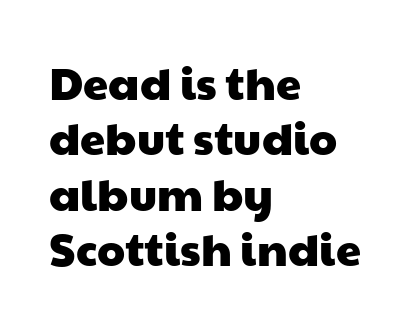
{"serif": "no", "width": "wide", "stroke_contrast": "low", "x_height": "medium", "monospaced": "no", "underline": "no", "align": "left", "line_spacing_ratio": 1.23, "letter_spacing": "normal", "letter_spacing_em": 0.0, "glyph_px": 45}
